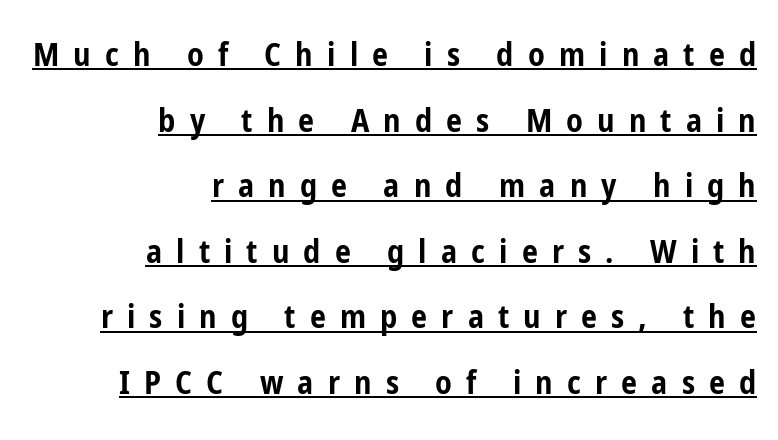
The image shows 32 px bold, condensed sans-serif type, upright; set right-aligned, loose line spacing (2.05x), unusually wide letter spacing (+0.44 em), underlined; low stroke contrast and a medium x-height.
